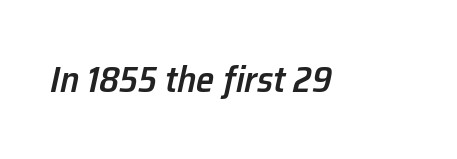
{"italic": "yes", "lean": "right", "slant_degrees": 12, "bold": "semi", "weight": "semibold", "width": "normal", "stroke_contrast": "low", "x_height": "medium", "monospaced": "no", "underline": "no", "letter_spacing": "normal", "letter_spacing_em": 0.0, "glyph_px": 37}
